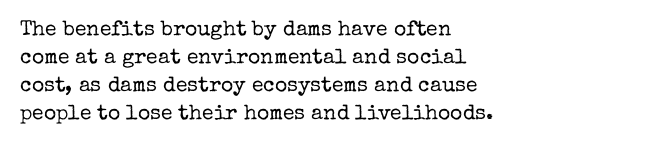
The paragraph has a hard left edge and a soft right edge. Rows of type keep a routine distance in the vertical direction. The letters sit at their default tracking, neither squeezed nor spread. Posture: vertical.
